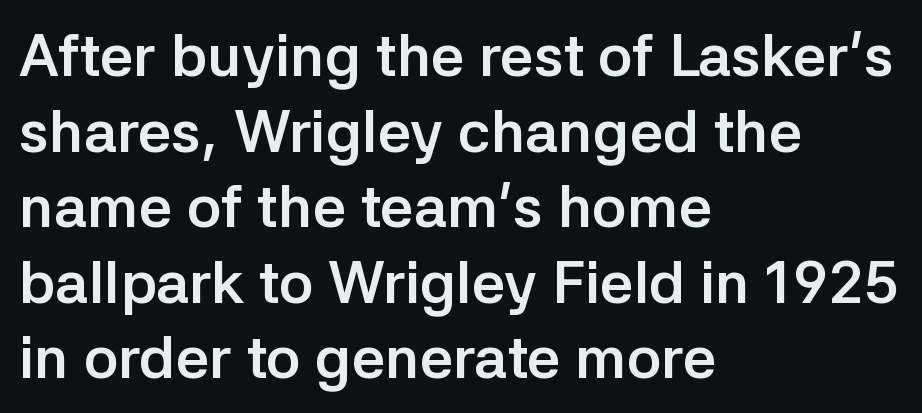
The image shows 59 px semibold sans-serif type, upright; set left-aligned, normal line spacing (1.28x), normal letter spacing, not underlined; low stroke contrast and a medium x-height.
